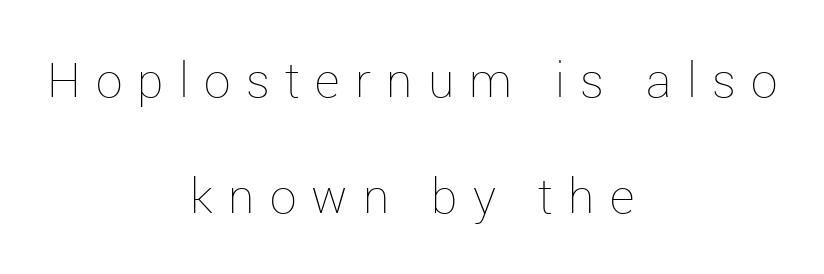
{"italic": "no", "bold": "no", "weight": "thin", "width": "normal", "stroke_contrast": "low", "x_height": "medium", "monospaced": "no", "underline": "no", "align": "center", "line_spacing": "loose", "line_spacing_ratio": 2.42, "letter_spacing": "wide", "letter_spacing_em": 0.32, "glyph_px": 48}
